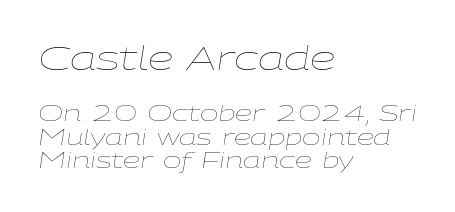
The image shows 33 px thin, wide type, italic (leaning right); set left-aligned, tight line spacing (1.06x), normal letter spacing, not underlined; the first (top) block is 1.5x larger; low stroke contrast and a medium x-height.
